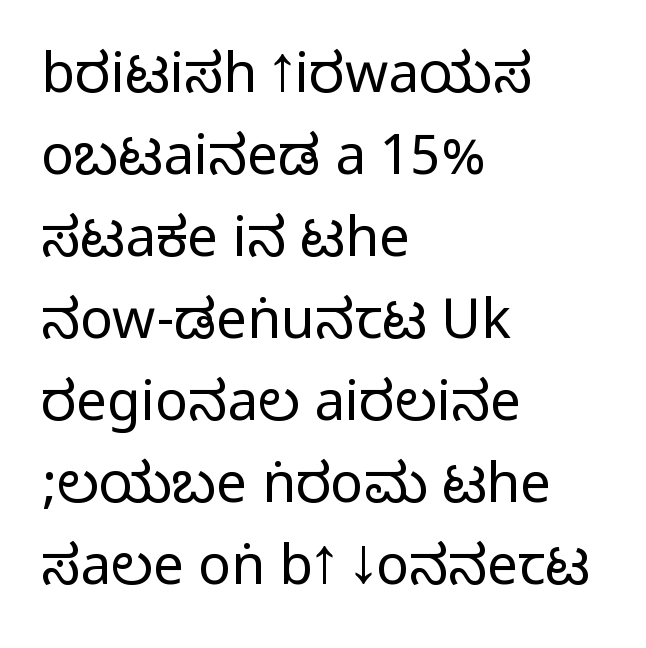
Q: Is the text italic (slanted)? A: No, it is upright.
Q: Is the typeface a serif or a sans-serif typeface? A: Sans-serif.
Q: Is the text underlined? A: No.
Q: How is the paragraph aligned? A: Left-aligned.
Q: Is the spacing between letters normal or unusually wide? A: Normal.
Q: Is the spacing between lines tight, normal or loose? A: Normal.
Q: Width (condensed, normal, or wide)? A: Condensed.
Q: Stroke contrast? A: Medium.
Q: Monospaced? A: No.
